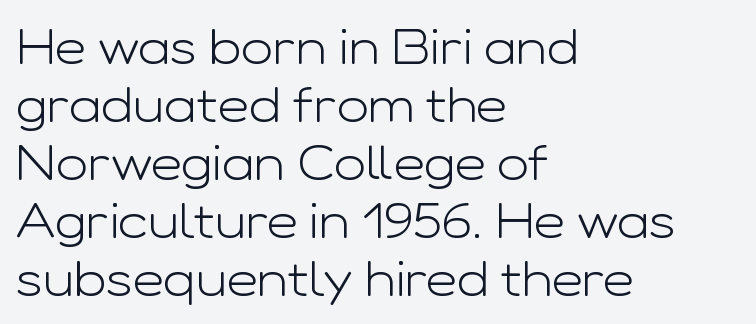
The image shows 48 px light, wide sans-serif type, upright; set left-aligned, line spacing 1.21x, normal letter spacing, not underlined; low stroke contrast and a medium x-height.
